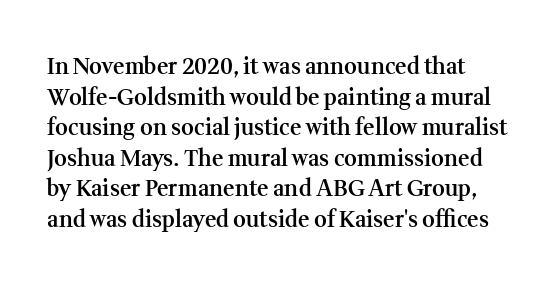
{"italic": "no", "bold": "semi", "underline": "no", "line_spacing": "normal", "line_spacing_ratio": 1.39, "letter_spacing": "normal", "letter_spacing_em": 0.0, "glyph_px": 22}
